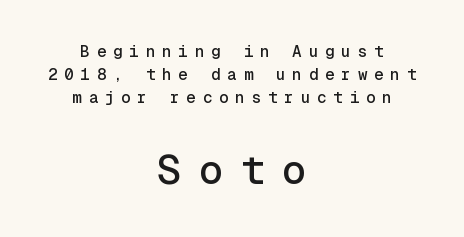
Q: Is the text italic (slanted)? A: No, it is upright.
Q: Is the typeface a serif or a sans-serif typeface? A: Sans-serif.
Q: Is the text underlined? A: No.
Q: How is the paragraph aligned? A: Centered.
Q: Is the spacing between letters normal or unusually wide? A: Unusually wide.
Q: Is the spacing between lines tight, normal or loose? A: Normal.
Q: Which block of text is set in a larger size, the first (top) or the second (bottom)? A: The second (bottom) one.
Q: Width (condensed, normal, or wide)? A: Normal.
Q: x-height? A: Medium.
Q: Monospaced? A: Yes.
